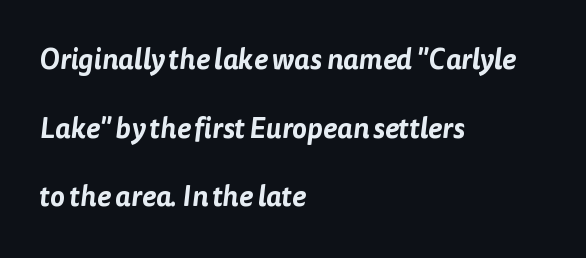
Q: Is the typeface a serif or a sans-serif typeface? A: Sans-serif.
Q: Is the text underlined? A: No.
Q: How is the paragraph aligned? A: Left-aligned.
Q: Is the spacing between letters normal or unusually wide? A: Normal.
Q: Is the spacing between lines tight, normal or loose? A: Loose.
Q: Width (condensed, normal, or wide)? A: Normal.
Q: Stroke contrast? A: Low.
Q: x-height? A: Medium.
Q: Monospaced? A: No.
